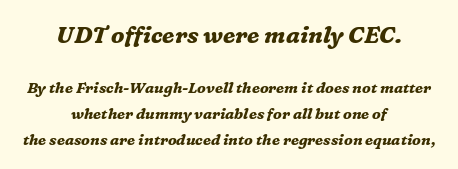
The image shows 23 px bold type, italic (leaning right); set centered, line spacing 1.72x, normal letter spacing, not underlined; the first (top) block is 1.53x larger.
